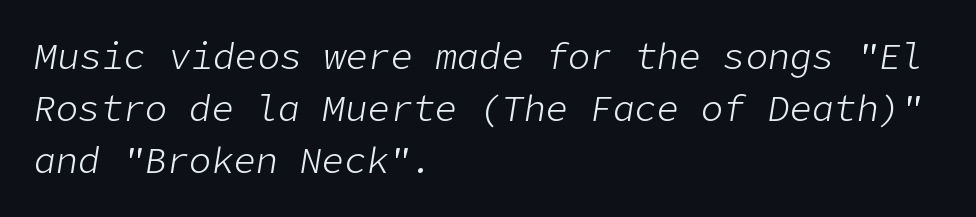
The axis of the letterforms is tilted away from vertical. Inter-character spacing is left at the font's built-in metrics. The rows are spaced the way most documents space them. Check the space under the baseline: it is left empty. Teacher's note: observe the even left margin — that is flush-left alignment.
